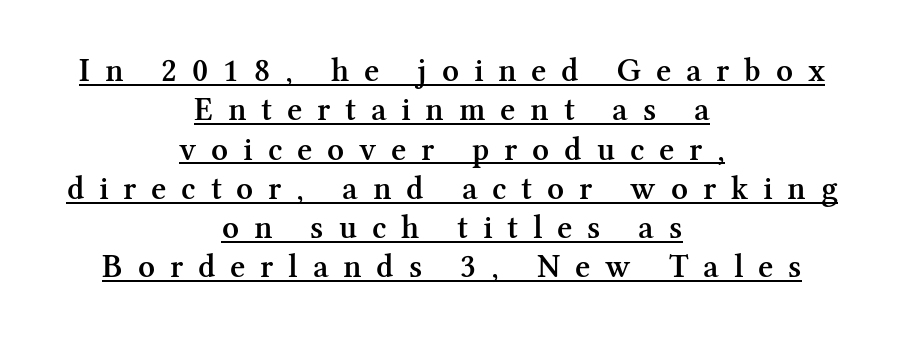
{"serif": "yes", "italic": "no", "bold": "semi", "weight": "semibold", "width": "normal", "stroke_contrast": "medium", "x_height": "medium", "monospaced": "no", "underline": "yes", "align": "center", "line_spacing_ratio": 1.19, "letter_spacing": "wide", "letter_spacing_em": 0.45, "glyph_px": 33}
